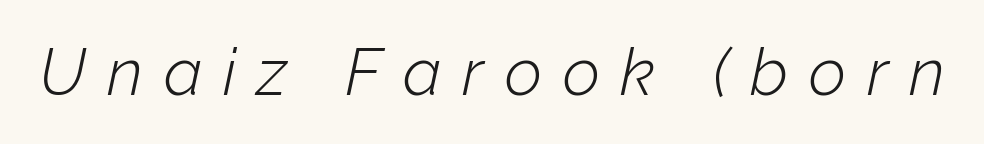
{"italic": "yes", "lean": "right", "slant_degrees": 12, "bold": "no", "weight": "light", "width": "normal", "stroke_contrast": "low", "x_height": "medium", "monospaced": "no", "underline": "no", "letter_spacing": "wide", "letter_spacing_em": 0.32, "glyph_px": 65}
